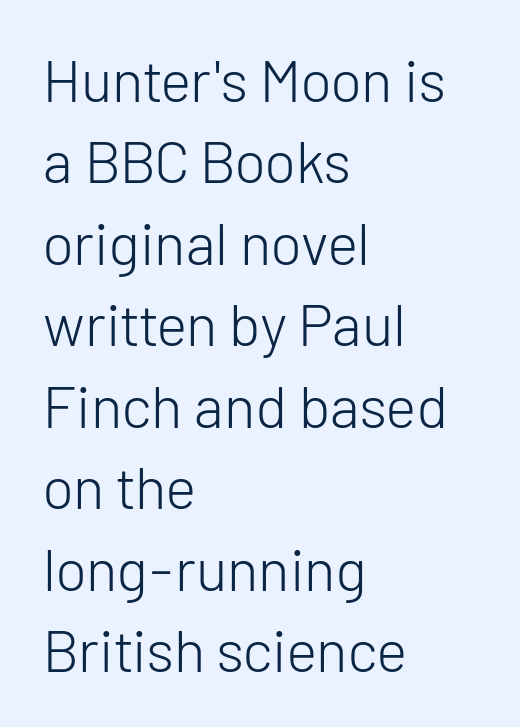
Characters remain perfectly vertical along every line. Descender tails drop into unmarked territory. The rendering uses natural spacing where letterforms have individual widths. The leading is moderate, giving the passage an even texture. Weight: in the light-to-regular range. The font family rendered here belongs to the sans-serif group.
